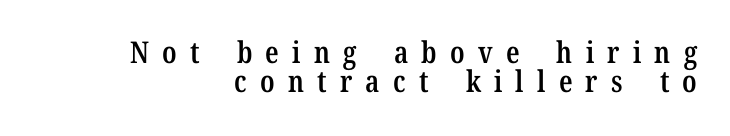
The characters display serif detailing at their extremities. Display-style spreading of the glyphs; the letterfit is very open. Reading down the column, the eye jumps only a short way to each next line. Anything drawn beneath the words? Only blank space.
